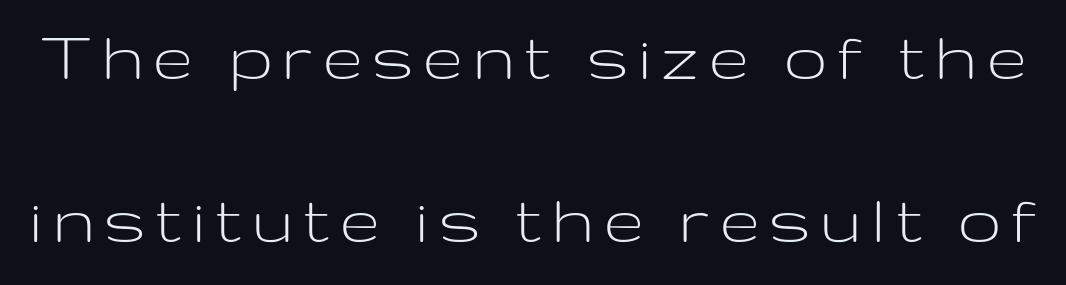
Glance below the letters and you will spot only blank space. Weight: not bold — regular or lighter. This block would shrink considerably if given ordinary leading; it's expanded now. Looks like regular typesetting: each glyph gets only the width it needs. This sample uses a sans-serif face. Quick note: not italic, upright.
